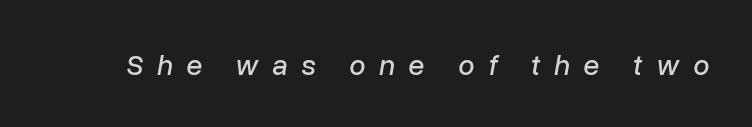
{"italic": "yes", "lean": "right", "slant_degrees": 10, "width": "normal", "stroke_contrast": "low", "x_height": "medium", "monospaced": "no", "underline": "no", "letter_spacing": "wide", "letter_spacing_em": 0.47, "glyph_px": 29}
